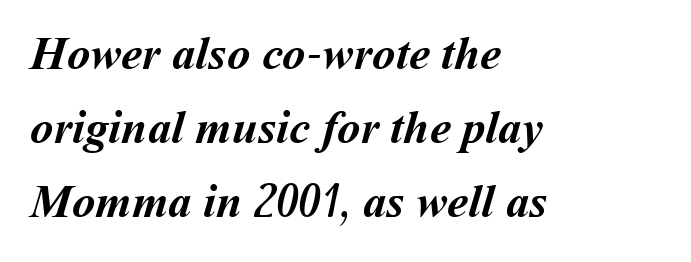
Successive baselines arrive at the customary interval. What stands out about the letter spacing? Nothing — it is the standard amount. Quick note: underline off. Is this a fixed-width face? No — the glyphs have proportional, varying widths. Weight: bold.
